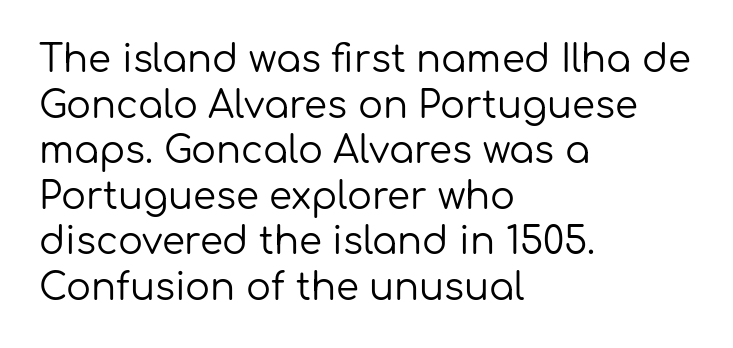
The image shows 37 px regular-weight sans-serif type, upright; set left-aligned, line spacing 1.23x, normal letter spacing, not underlined; low stroke contrast and a medium x-height.
